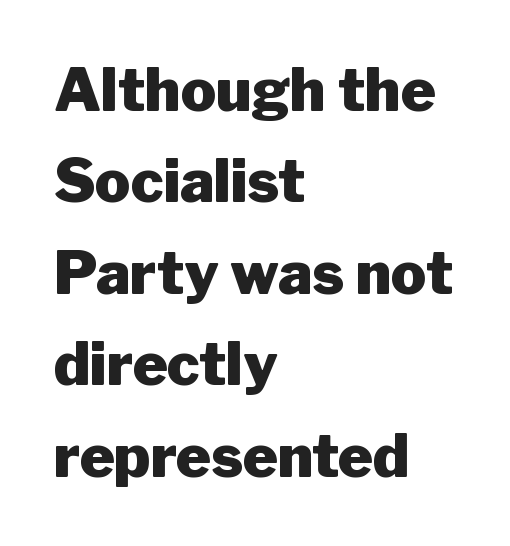
{"serif": "no", "italic": "no", "bold": "yes", "weight": "heavy", "width": "normal", "stroke_contrast": "low", "x_height": "medium", "monospaced": "no", "underline": "no", "align": "left", "line_spacing": "normal", "line_spacing_ratio": 1.55, "letter_spacing": "normal", "letter_spacing_em": 0.0, "glyph_px": 59}
